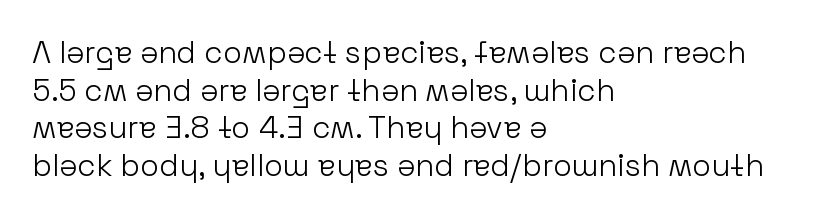
{"serif": "no", "italic": "no", "bold": "no", "weight": "light", "width": "normal", "stroke_contrast": "low", "x_height": "medium", "monospaced": "no", "underline": "no", "align": "left", "line_spacing_ratio": 1.21, "letter_spacing": "normal", "letter_spacing_em": 0.0, "glyph_px": 31}
